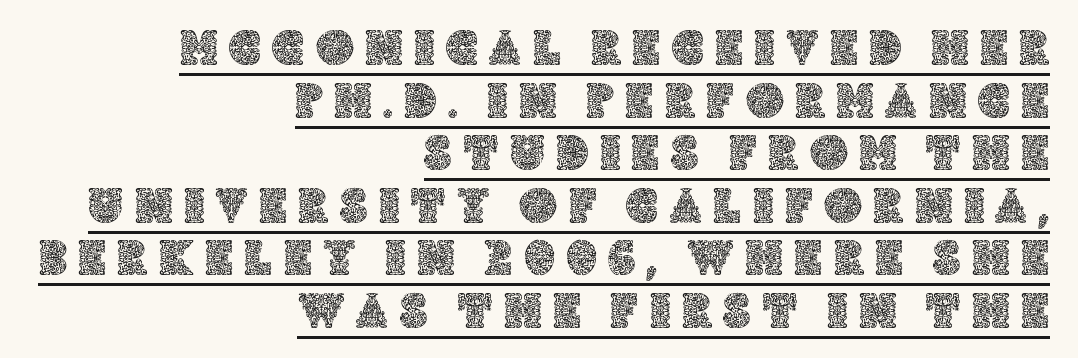
The image shows 51 px text type, upright; set right-aligned, tight line spacing (1.03x), unusually wide letter spacing (+0.23 em), underlined; a large x-height.
